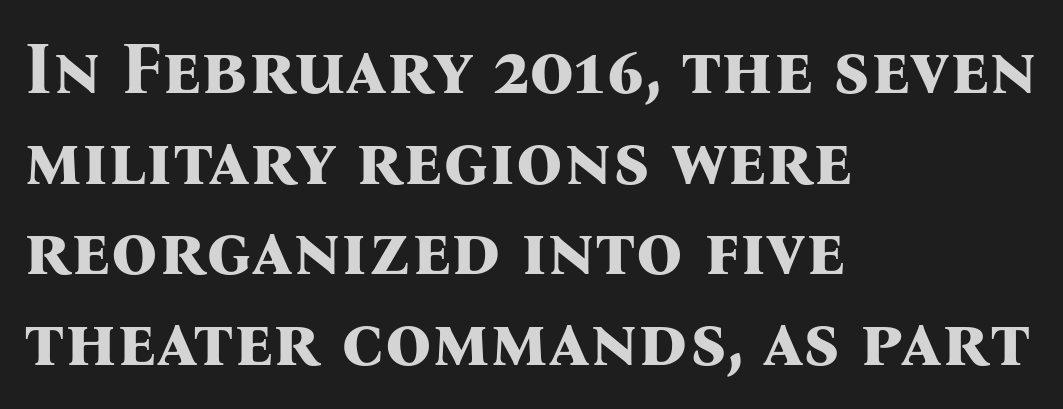
{"serif": "yes", "italic": "no", "bold": "yes", "weight": "bold", "width": "normal", "stroke_contrast": "medium", "x_height": "medium", "monospaced": "no", "underline": "no", "align": "left", "line_spacing_ratio": 1.24, "letter_spacing": "normal", "letter_spacing_em": 0.0, "glyph_px": 73}
